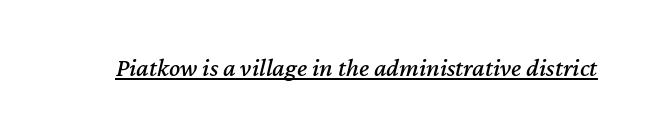
The face used here appears with an underline applied. Default kerning and tracking; the words read as compact shapes. Yep, that's italic — everything's leaning.
